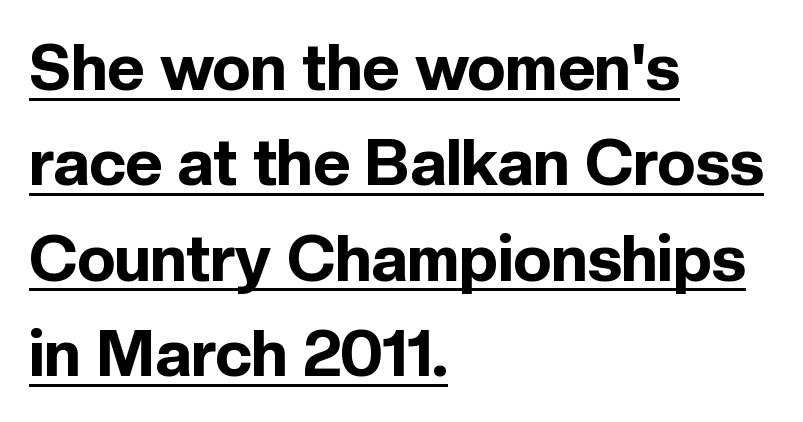
The image shows 64 px bold sans-serif type, upright; set left-aligned, normal line spacing (1.49x), normal letter spacing, underlined; a medium x-height.
